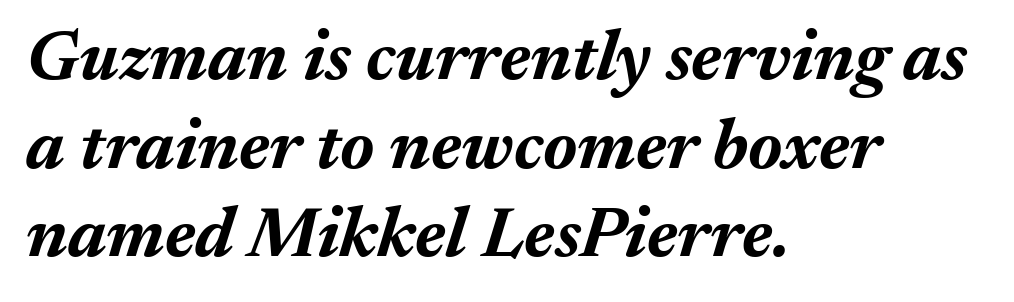
{"italic": "yes", "lean": "right", "slant_degrees": 17, "bold": "yes", "weight": "bold", "width": "normal", "stroke_contrast": "medium", "x_height": "medium", "monospaced": "no", "underline": "no", "align": "left", "line_spacing": "normal", "line_spacing_ratio": 1.25, "letter_spacing": "normal", "letter_spacing_em": 0.0, "glyph_px": 71}
